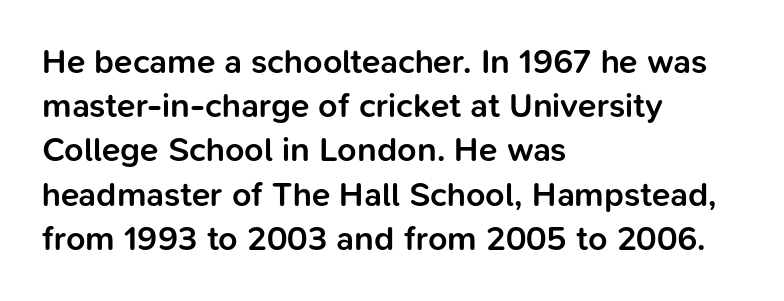
{"serif": "no", "italic": "no", "bold": "semi", "weight": "semibold", "width": "normal", "stroke_contrast": "low", "x_height": "medium", "monospaced": "no", "underline": "no", "align": "left", "line_spacing": "normal", "line_spacing_ratio": 1.3, "letter_spacing": "normal", "letter_spacing_em": 0.0, "glyph_px": 34}
